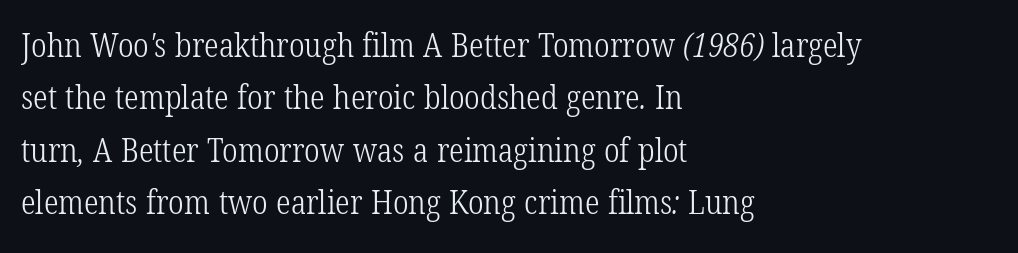
Here the designer chose a conventional face with non-uniform glyph widths. Nobody touched the tracking dial on this one. Glance below the letters and you will spot only blank space. Note: serifs present on the glyphs. How would I describe the line gaps? Plain and ordinary. Casual observation: everything's shoved over to the left.
